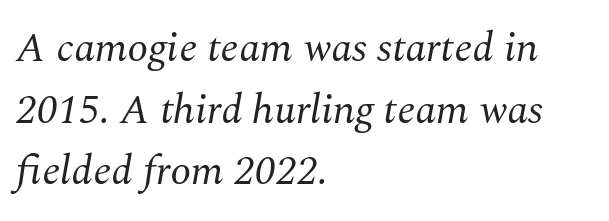
The image shows 42 px regular-weight serif type, italic (leaning right); set left-aligned, normal line spacing (1.47x), normal letter spacing, not underlined; medium stroke contrast and a medium x-height.
